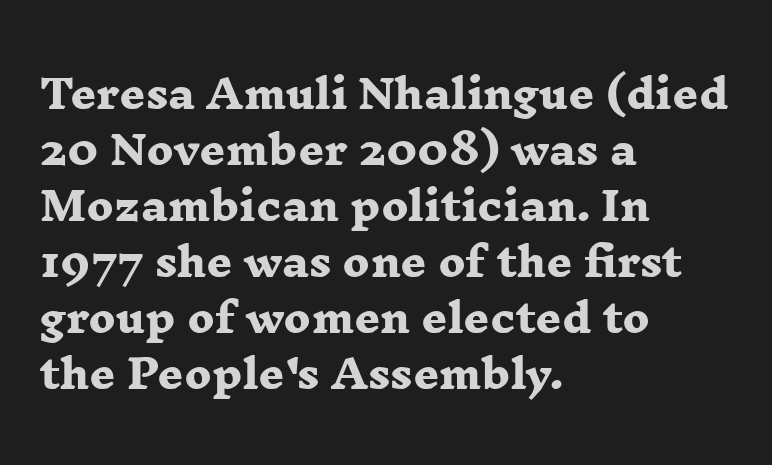
This block has exactly the height ordinary leading produces. Classification — serif. Each line starts at the same left margin while the right side varies. What stands out about the letter spacing? Nothing — it is the standard amount. Plenty of ink on the page — the face is bold.
